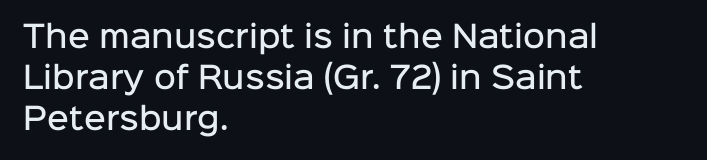
Q: Is the text bold? A: Semi-bold.
Q: Is the text italic (slanted)? A: No, it is upright.
Q: Is the typeface a serif or a sans-serif typeface? A: Sans-serif.
Q: Is the text underlined? A: No.
Q: How is the paragraph aligned? A: Left-aligned.
Q: Is the spacing between letters normal or unusually wide? A: Normal.
Q: Is the spacing between lines tight, normal or loose? A: Normal.
Q: Width (condensed, normal, or wide)? A: Normal.
Q: Stroke contrast? A: Low.
Q: x-height? A: Medium.
Q: Monospaced? A: No.
